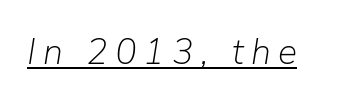
Is this a fixed-width face? No — the glyphs have proportional, varying widths. This is not heavy type; no bold has been used. The type is letterspaced generously, with wide tracking. Observe the lean: these are italic letterforms. The passage shown is underscored from start to finish.
